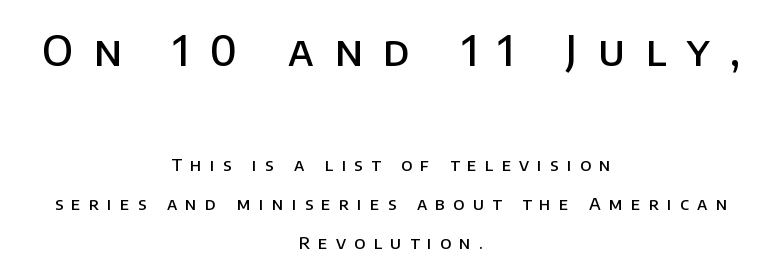
{"serif": "no", "italic": "no", "bold": "semi", "weight": "semibold", "width": "normal", "stroke_contrast": "low", "x_height": "large", "monospaced": "no", "underline": "no", "align": "center", "line_spacing": "loose", "line_spacing_ratio": 2.31, "letter_spacing": "wide", "letter_spacing_em": 0.49, "larger_block": "first", "size_ratio": 2.47, "glyph_px": 42}
